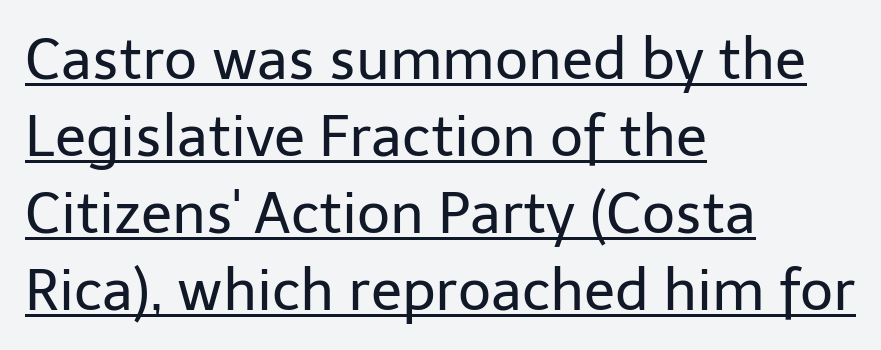
{"serif": "no", "italic": "no", "bold": "no", "weight": "regular", "width": "normal", "stroke_contrast": "low", "x_height": "medium", "monospaced": "no", "underline": "yes", "align": "left", "line_spacing": "normal", "line_spacing_ratio": 1.35, "letter_spacing": "normal", "letter_spacing_em": 0.0, "glyph_px": 57}
